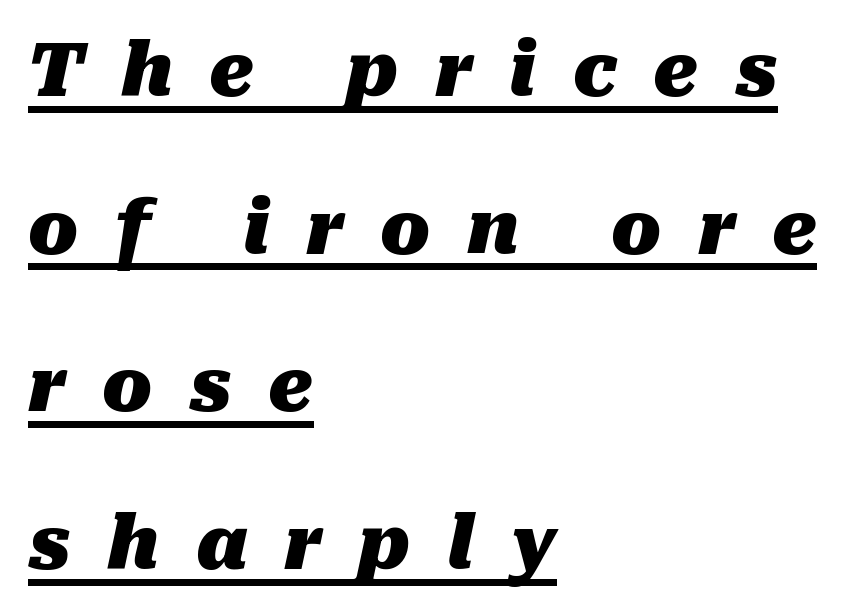
The image shows 73 px heavy type, italic (leaning right); set left-aligned, loose line spacing (2.16x), unusually wide letter spacing (+0.5 em), underlined; medium stroke contrast and a medium x-height.
